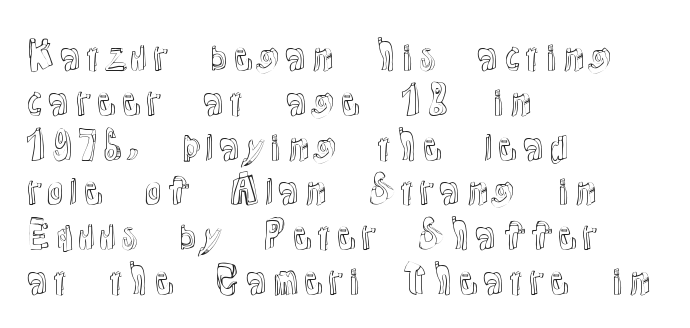
The font's upright variant was chosen for this text. The baseline area is clear. In terms of letterspacing, this is plain default setting. Do the characters align in a grid? No, the font is proportional. The compositor pushed each line to the left boundary.
